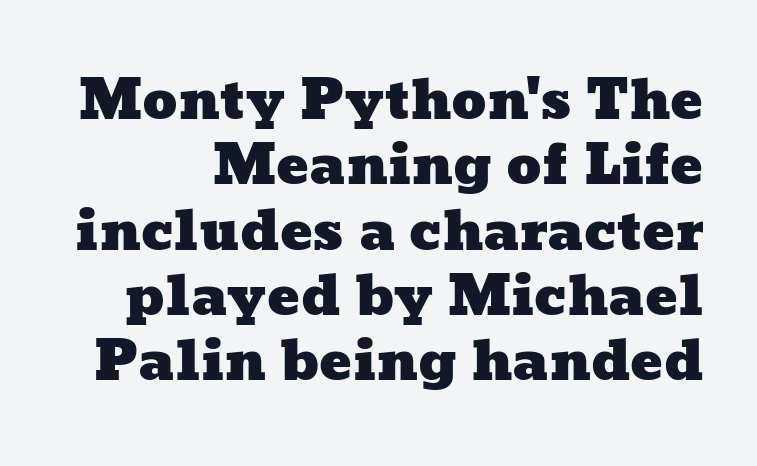
Q: Is the text underlined? A: No.
Q: Is the spacing between letters normal or unusually wide? A: Normal.
Q: Width (condensed, normal, or wide)? A: Wide.
Q: Stroke contrast? A: Low.
Q: x-height? A: Medium.
Q: Monospaced? A: No.
